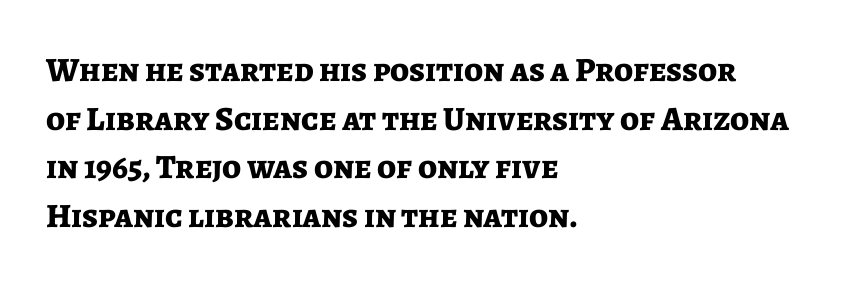
Q: Is the text bold? A: Yes.
Q: Is the text italic (slanted)? A: No, it is upright.
Q: Is the typeface a serif or a sans-serif typeface? A: Sans-serif.
Q: Is the text underlined? A: No.
Q: How is the paragraph aligned? A: Left-aligned.
Q: Is the spacing between letters normal or unusually wide? A: Normal.
Q: Is the spacing between lines tight, normal or loose? A: Normal.
Q: Width (condensed, normal, or wide)? A: Normal.
Q: Stroke contrast? A: Low.
Q: x-height? A: Medium.
Q: Monospaced? A: No.
